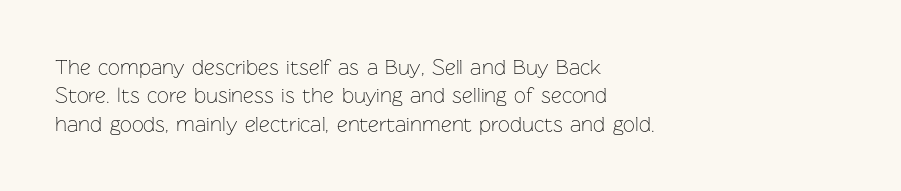
{"italic": "no", "bold": "no", "underline": "no", "align": "left", "line_spacing": "normal", "line_spacing_ratio": 1.35, "letter_spacing": "normal", "letter_spacing_em": 0.0, "glyph_px": 21}
